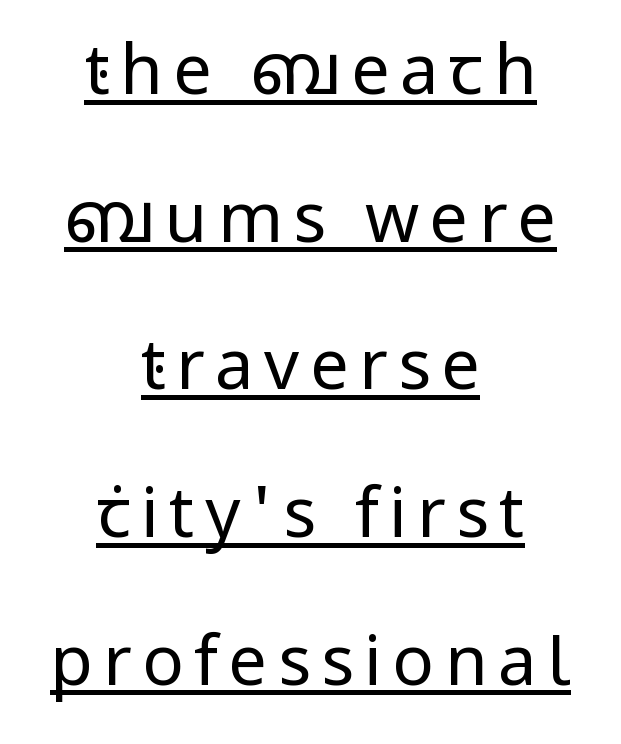
The image shows 69 px regular-weight sans-serif type, upright; set centered, loose line spacing (2.14x), underlined; low stroke contrast and a medium x-height.
